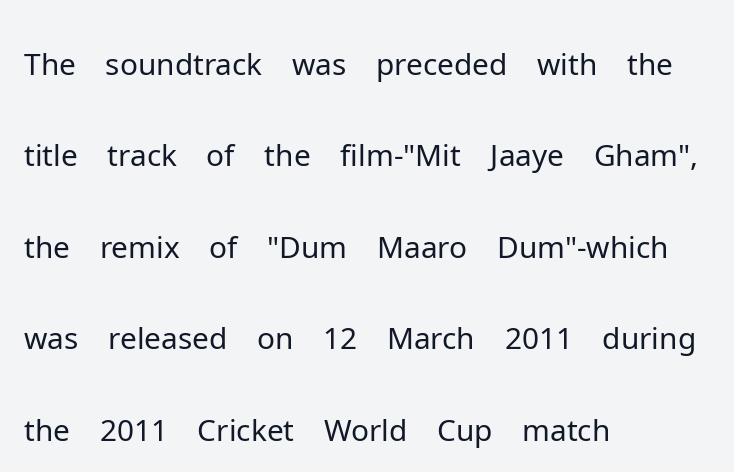
Q: Is the text bold? A: No.
Q: Is the text italic (slanted)? A: No, it is upright.
Q: Is the typeface a serif or a sans-serif typeface? A: Sans-serif.
Q: Is the text underlined? A: No.
Q: How is the paragraph aligned? A: Left-aligned.
Q: Is the spacing between letters normal or unusually wide? A: Normal.
Q: Is the spacing between lines tight, normal or loose? A: Normal.
Q: Width (condensed, normal, or wide)? A: Normal.
Q: Stroke contrast? A: Low.
Q: x-height? A: Medium.
Q: Monospaced? A: No.
